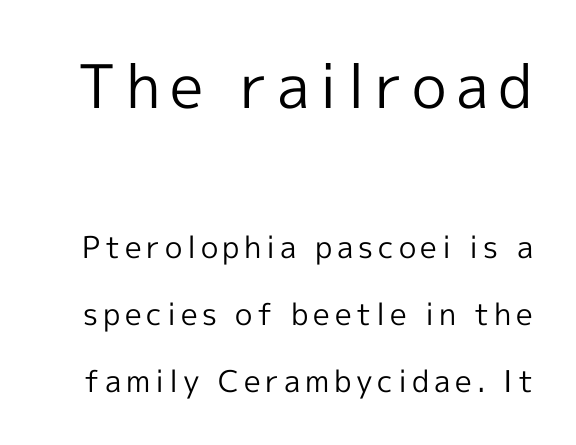
Q: Is the text bold? A: No.
Q: Is the text italic (slanted)? A: No, it is upright.
Q: Is the typeface a serif or a sans-serif typeface? A: Sans-serif.
Q: Is the text underlined? A: No.
Q: Is the spacing between lines tight, normal or loose? A: Loose.
Q: Which block of text is set in a larger size, the first (top) or the second (bottom)? A: The first (top) one.
Q: Width (condensed, normal, or wide)? A: Normal.
Q: x-height? A: Medium.
Q: Monospaced? A: No.
